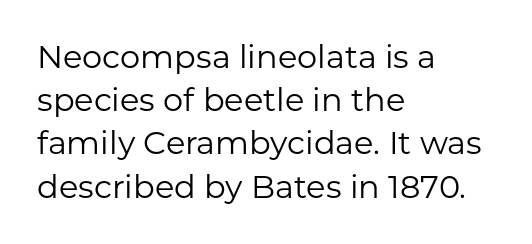
Q: Is the text bold? A: No.
Q: Is the text italic (slanted)? A: No, it is upright.
Q: Is the typeface a serif or a sans-serif typeface? A: Sans-serif.
Q: Is the text underlined? A: No.
Q: How is the paragraph aligned? A: Left-aligned.
Q: Is the spacing between letters normal or unusually wide? A: Normal.
Q: Is the spacing between lines tight, normal or loose? A: Normal.
Q: Width (condensed, normal, or wide)? A: Normal.
Q: Stroke contrast? A: Low.
Q: x-height? A: Medium.
Q: Monospaced? A: No.
